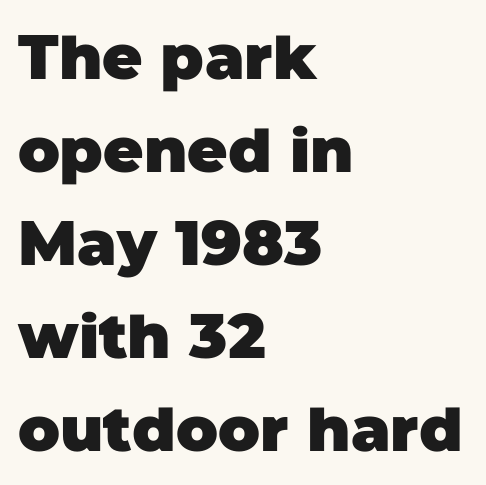
{"serif": "no", "bold": "yes", "weight": "heavy", "width": "normal", "stroke_contrast": "low", "x_height": "large", "monospaced": "no", "underline": "no", "align": "left", "line_spacing": "normal", "line_spacing_ratio": 1.5, "letter_spacing": "normal", "letter_spacing_em": 0.0, "glyph_px": 62}
